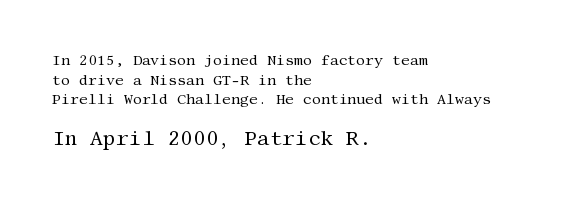
{"italic": "no", "bold": "no", "underline": "no", "align": "left", "line_spacing": "normal", "line_spacing_ratio": 1.41, "letter_spacing": "normal", "letter_spacing_em": 0.0, "larger_block": "second", "size_ratio": 1.43, "glyph_px": 20}
